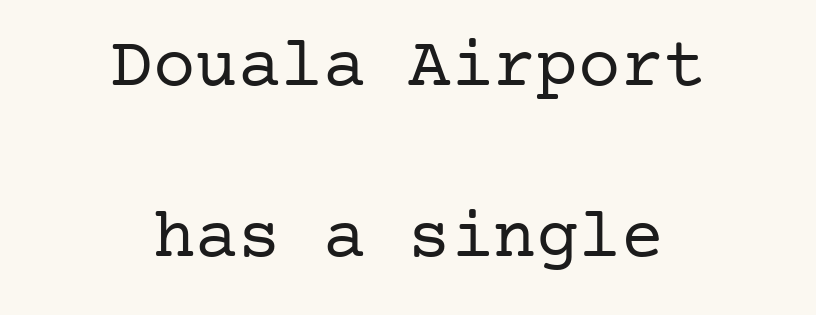
Q: Is the text bold? A: No.
Q: Is the text italic (slanted)? A: No, it is upright.
Q: Is the typeface a serif or a sans-serif typeface? A: Serif.
Q: Is the text underlined? A: No.
Q: How is the paragraph aligned? A: Centered.
Q: Is the spacing between letters normal or unusually wide? A: Normal.
Q: Is the spacing between lines tight, normal or loose? A: Loose.
Q: Width (condensed, normal, or wide)? A: Normal.
Q: Stroke contrast? A: Low.
Q: x-height? A: Medium.
